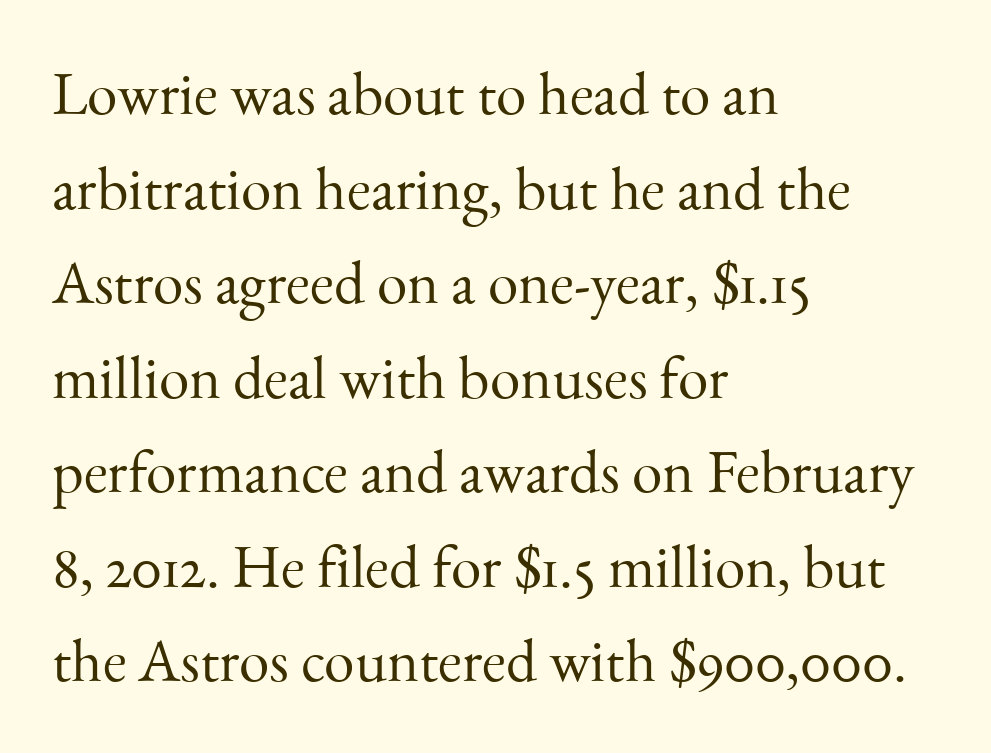
Q: Is the text bold? A: No.
Q: Is the text italic (slanted)? A: No, it is upright.
Q: Is the typeface a serif or a sans-serif typeface? A: Serif.
Q: Is the text underlined? A: No.
Q: How is the paragraph aligned? A: Left-aligned.
Q: Is the spacing between letters normal or unusually wide? A: Normal.
Q: Is the spacing between lines tight, normal or loose? A: Normal.
Q: Width (condensed, normal, or wide)? A: Normal.
Q: Stroke contrast? A: Medium.
Q: x-height? A: Small.
Q: Monospaced? A: No.
